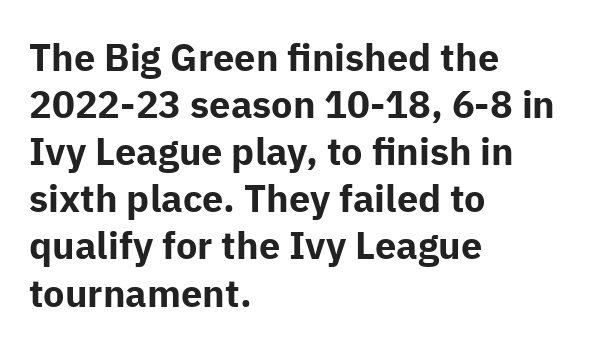
The image shows 38 px bold sans-serif type, upright; set left-aligned, line spacing 1.24x, normal letter spacing, not underlined; low stroke contrast and a medium x-height.
